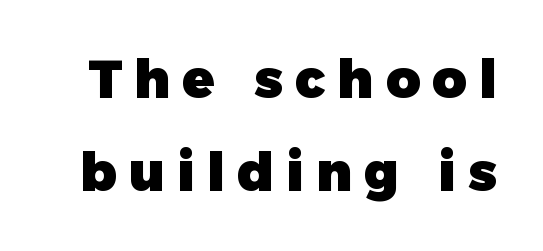
{"serif": "no", "italic": "no", "bold": "yes", "weight": "heavy", "width": "normal", "stroke_contrast": "low", "x_height": "medium", "monospaced": "no", "underline": "no", "line_spacing_ratio": 1.75, "letter_spacing": "wide", "letter_spacing_em": 0.23, "glyph_px": 53}
